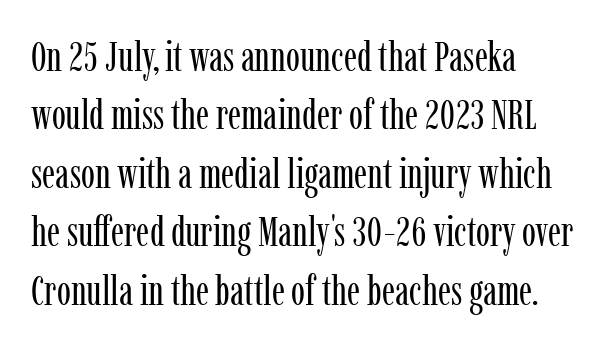
Q: Is the text bold? A: No.
Q: Is the text italic (slanted)? A: No, it is upright.
Q: Is the typeface a serif or a sans-serif typeface? A: Serif.
Q: Is the text underlined? A: No.
Q: How is the paragraph aligned? A: Left-aligned.
Q: Is the spacing between letters normal or unusually wide? A: Normal.
Q: Is the spacing between lines tight, normal or loose? A: Normal.
Q: Width (condensed, normal, or wide)? A: Condensed.
Q: Stroke contrast? A: Low.
Q: x-height? A: Medium.
Q: Monospaced? A: No.
